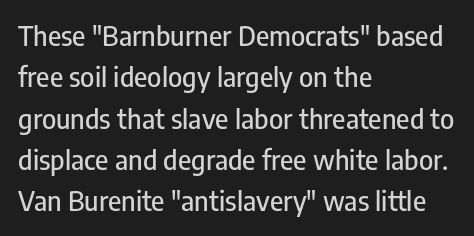
Q: Is the text italic (slanted)? A: No, it is upright.
Q: Is the text underlined? A: No.
Q: How is the paragraph aligned? A: Left-aligned.
Q: Is the spacing between letters normal or unusually wide? A: Normal.
Q: Is the spacing between lines tight, normal or loose? A: Normal.
